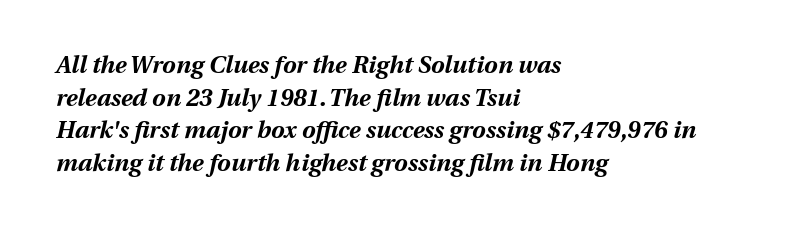
{"italic": "yes", "lean": "right", "slant_degrees": 13, "bold": "yes", "underline": "no", "align": "left", "line_spacing": "normal", "line_spacing_ratio": 1.36, "letter_spacing": "normal", "letter_spacing_em": 0.0, "glyph_px": 24}
